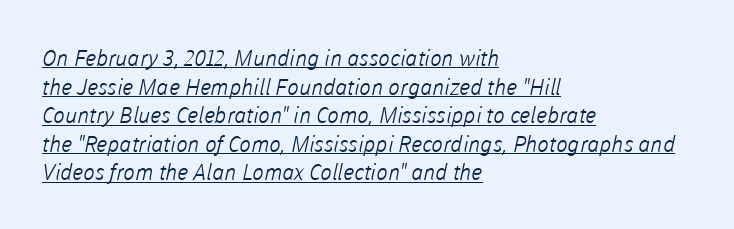
{"bold": "no", "underline": "yes", "align": "left", "line_spacing": "normal", "line_spacing_ratio": 1.3, "letter_spacing": "normal", "letter_spacing_em": 0.0, "glyph_px": 22}
